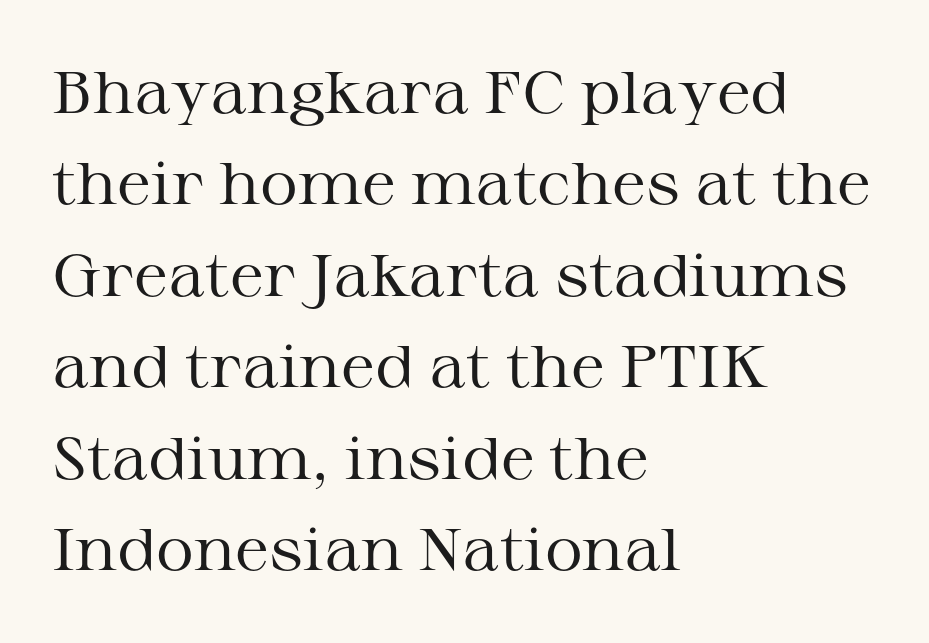
Summary of vertical rhythm: regular, with standard interline spacing. Caption: standard tracking, unaltered. This rendering employs a face with finishing strokes, i.e., a serif. Check the space under the baseline: it is left empty. Looks like regular typesetting: each glyph gets only the width it needs.
